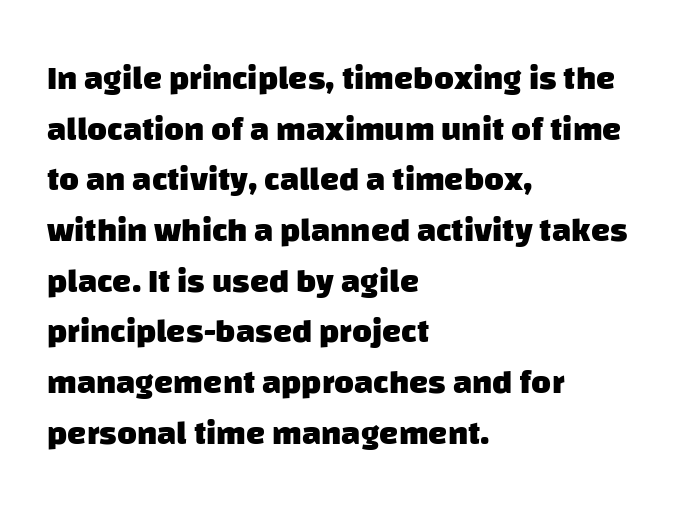
This sample keeps an unexceptional amount of space between lines. These lines are composed in type without serifs. Glance below the letters and you will spot only blank space. Casual observation: everything's shoved over to the left. In terms of weight, the rendering is a true, heavy bold. Is this a fixed-width face? No — the glyphs have proportional, varying widths.
